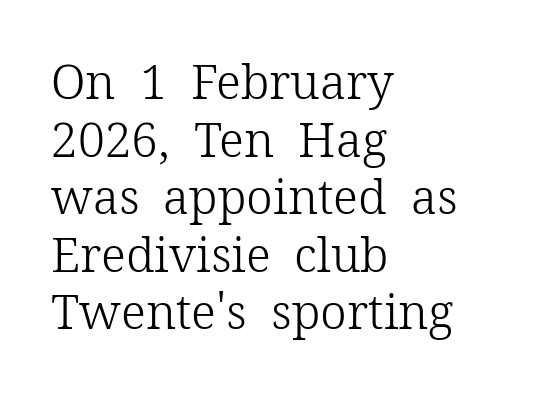
Q: Is the text bold? A: No.
Q: Is the text italic (slanted)? A: No, it is upright.
Q: Is the typeface a serif or a sans-serif typeface? A: Serif.
Q: Is the text underlined? A: No.
Q: How is the paragraph aligned? A: Left-aligned.
Q: Is the spacing between letters normal or unusually wide? A: Normal.
Q: Width (condensed, normal, or wide)? A: Normal.
Q: Stroke contrast? A: Low.
Q: x-height? A: Medium.
Q: Monospaced? A: No.
